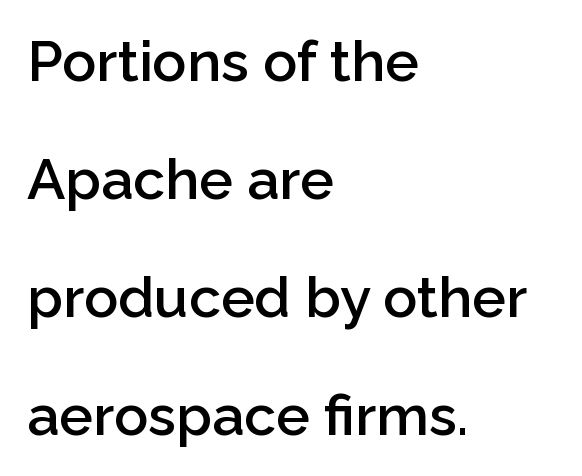
{"serif": "no", "italic": "no", "bold": "semi", "weight": "semibold", "width": "normal", "stroke_contrast": "low", "x_height": "medium", "monospaced": "no", "underline": "no", "align": "left", "line_spacing": "loose", "line_spacing_ratio": 2.07, "letter_spacing": "normal", "letter_spacing_em": 0.0, "glyph_px": 57}
